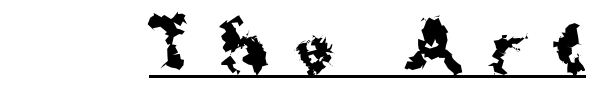
{"serif": "no", "italic": "no", "bold": "yes", "weight": "bold", "width": "normal", "stroke_contrast": "medium", "x_height": "medium", "monospaced": "no", "underline": "yes", "letter_spacing": "wide", "letter_spacing_em": 0.47, "glyph_px": 63}
